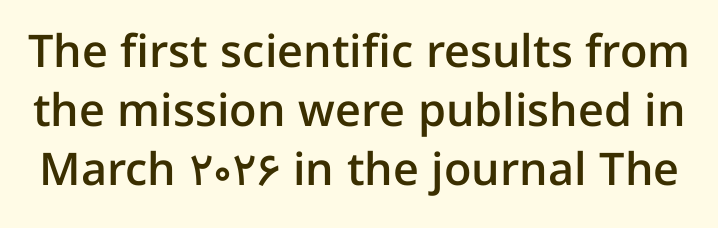
{"serif": "no", "italic": "no", "bold": "semi", "weight": "semibold", "width": "normal", "stroke_contrast": "low", "x_height": "medium", "monospaced": "no", "underline": "no", "line_spacing": "normal", "line_spacing_ratio": 1.31, "letter_spacing": "normal", "letter_spacing_em": 0.0, "glyph_px": 45}
